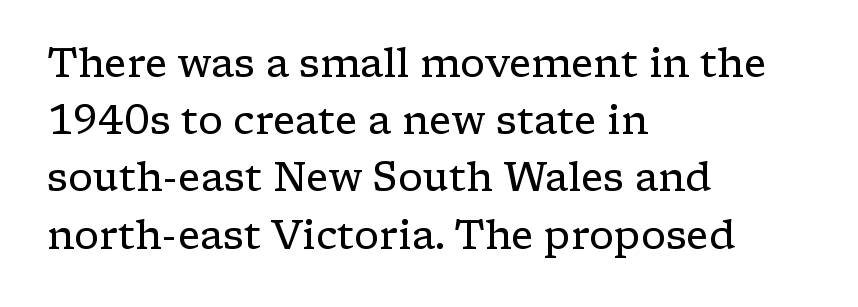
The image shows 40 px regular-weight, wide serif type, upright; set left-aligned, normal line spacing (1.43x), normal letter spacing, not underlined; low stroke contrast and a medium x-height.
